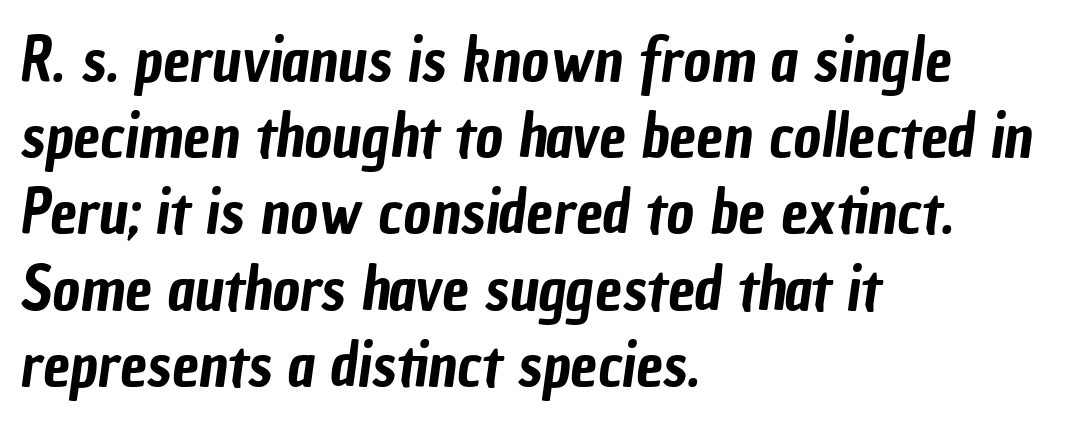
Short and long lines alike share a common starting point at left. Look at the tracking — it's just the regular setting, nothing added. Character widths vary here, with narrow letters taking less room than wide ones. The strip under each line holds only bare page. One glance says typical: line gaps are just what's usual. The font family rendered here belongs to the sans-serif group.
